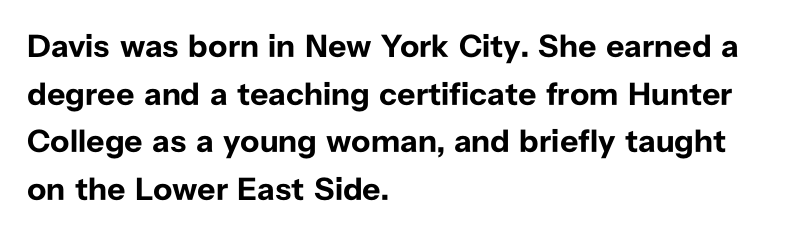
{"serif": "no", "italic": "no", "bold": "yes", "weight": "bold", "width": "normal", "stroke_contrast": "low", "x_height": "medium", "monospaced": "no", "underline": "no", "align": "left", "line_spacing": "normal", "line_spacing_ratio": 1.49, "letter_spacing": "normal", "letter_spacing_em": 0.0, "glyph_px": 32}
